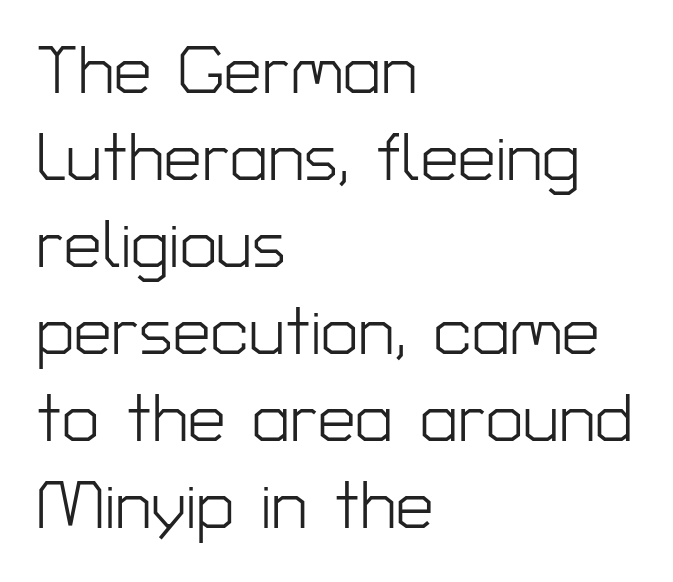
{"serif": "no", "italic": "no", "bold": "no", "weight": "light", "width": "normal", "stroke_contrast": "low", "x_height": "medium", "monospaced": "no", "underline": "no", "align": "left", "line_spacing": "normal", "line_spacing_ratio": 1.3, "letter_spacing": "normal", "letter_spacing_em": 0.0, "glyph_px": 67}
